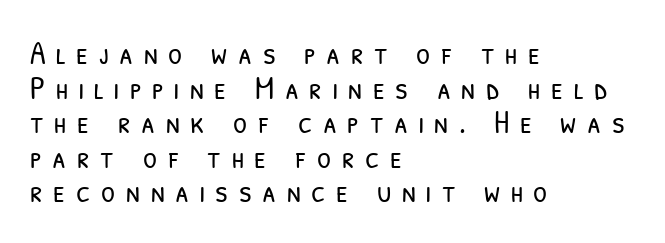
The image shows 32 px light, condensed sans-serif type; set left-aligned, tight line spacing (1.08x), unusually wide letter spacing (+0.33 em), not underlined; low stroke contrast and a medium x-height.
